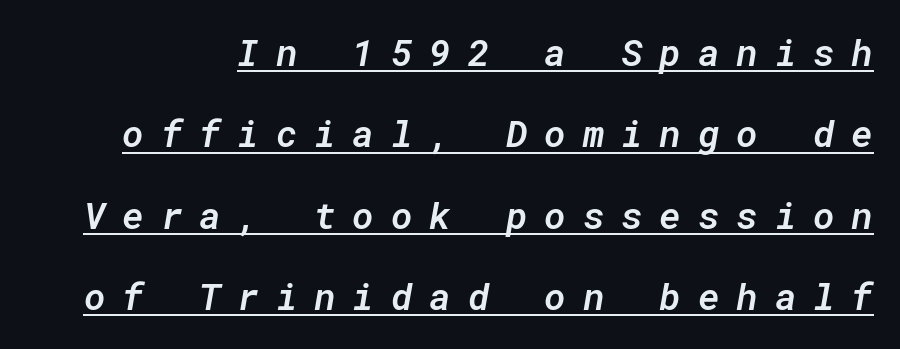
The image shows 37 px semibold type, italic (leaning right), monospaced; set loose line spacing (2.2x), unusually wide letter spacing (+0.45 em), underlined; low stroke contrast and a medium x-height.
